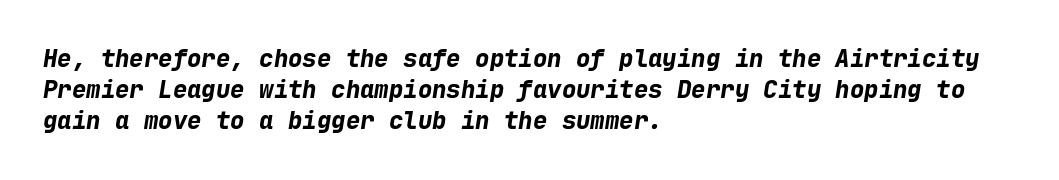
Q: Is the text bold? A: Yes.
Q: Is the text italic (slanted)? A: Yes, it leans right by about 9 degrees.
Q: Is the text underlined? A: No.
Q: How is the paragraph aligned? A: Left-aligned.
Q: Is the spacing between letters normal or unusually wide? A: Normal.
Q: Is the spacing between lines tight, normal or loose? A: Normal.
